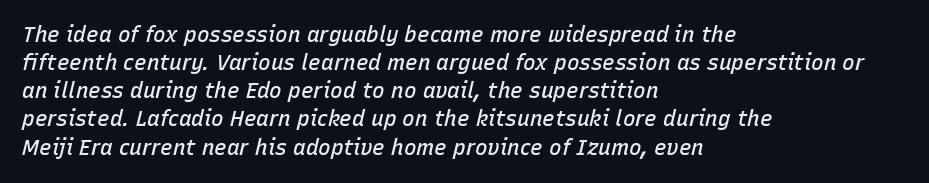
Q: Is the text bold? A: Semi-bold.
Q: Is the text italic (slanted)? A: Yes, it leans right by about 15 degrees.
Q: Is the text underlined? A: No.
Q: How is the paragraph aligned? A: Left-aligned.
Q: Is the spacing between letters normal or unusually wide? A: Normal.
Q: Is the spacing between lines tight, normal or loose? A: Normal.
